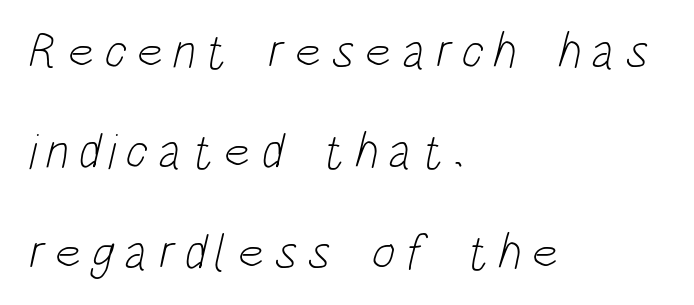
Q: Is the text bold? A: No.
Q: Is the typeface a serif or a sans-serif typeface? A: Sans-serif.
Q: Is the text underlined? A: No.
Q: How is the paragraph aligned? A: Left-aligned.
Q: Is the spacing between lines tight, normal or loose? A: Loose.
Q: Width (condensed, normal, or wide)? A: Condensed.
Q: Stroke contrast? A: Low.
Q: x-height? A: Large.
Q: Monospaced? A: No.
